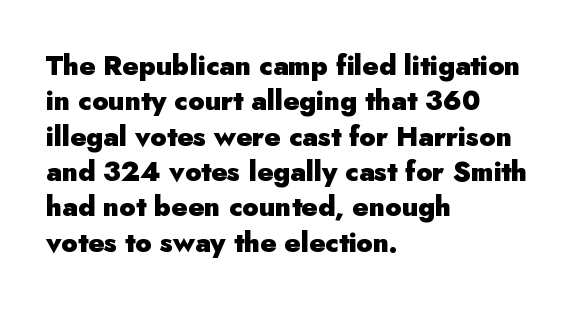
{"italic": "no", "bold": "yes", "underline": "no", "align": "left", "line_spacing": "normal", "line_spacing_ratio": 1.31, "letter_spacing": "normal", "letter_spacing_em": 0.0, "glyph_px": 27}
